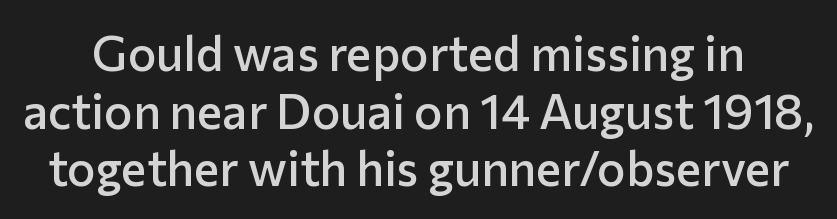
{"serif": "no", "italic": "no", "bold": "semi", "weight": "semibold", "width": "normal", "stroke_contrast": "low", "x_height": "medium", "monospaced": "no", "underline": "no", "line_spacing_ratio": 1.2, "letter_spacing": "normal", "letter_spacing_em": 0.0, "glyph_px": 48}
